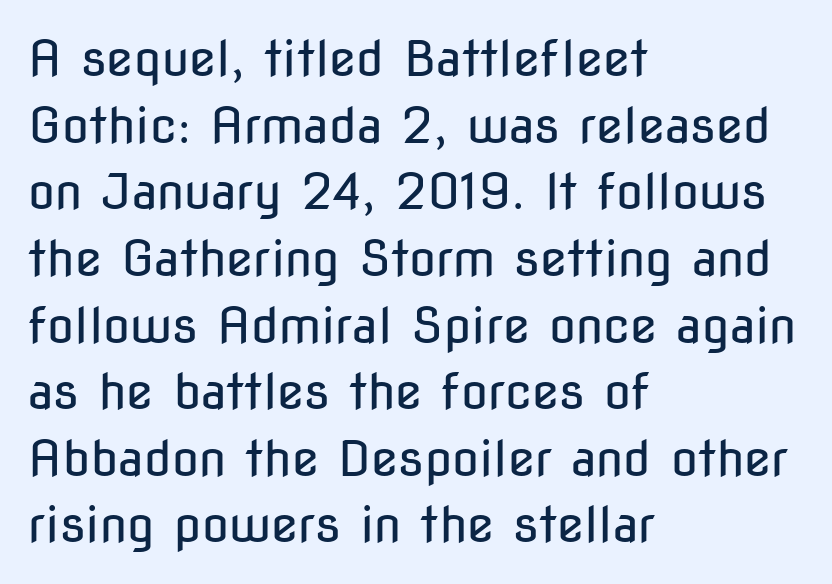
Q: Is the text bold? A: No.
Q: Is the text italic (slanted)? A: No, it is upright.
Q: Is the typeface a serif or a sans-serif typeface? A: Sans-serif.
Q: Is the text underlined? A: No.
Q: How is the paragraph aligned? A: Left-aligned.
Q: Is the spacing between letters normal or unusually wide? A: Normal.
Q: Is the spacing between lines tight, normal or loose? A: Normal.
Q: Width (condensed, normal, or wide)? A: Condensed.
Q: Stroke contrast? A: Low.
Q: x-height? A: Medium.
Q: Monospaced? A: No.
